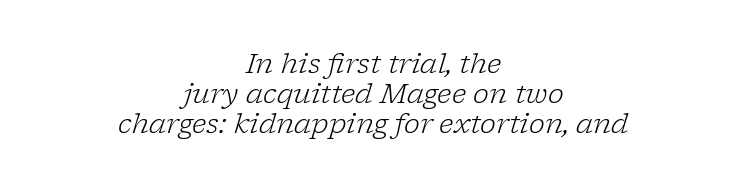
You can tell it's italic because the verticals aren't actually vertical. A quiet, ordinary-to-light weight characterises the typeface. This sample trades vertical openness for compactness between lines. Observe the ordinary spacing: letters are neighbours, not strangers.
